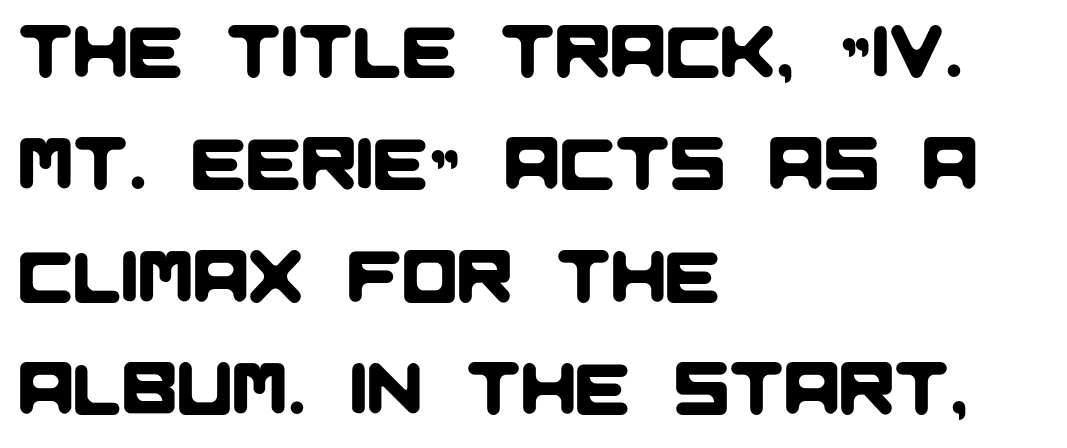
The image shows 73 px sans-serif type; set left-aligned, normal line spacing (1.54x), normal letter spacing, not underlined; low stroke contrast and a large x-height.
